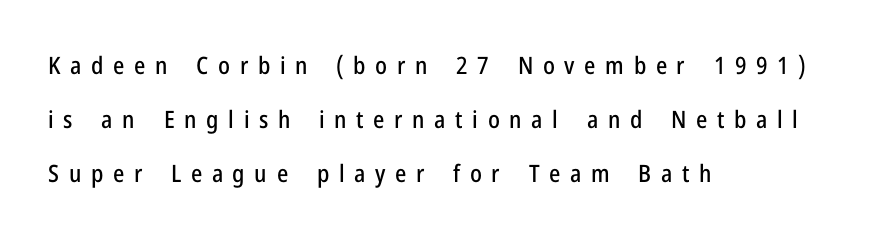
The typography opts for an upright posture over an oblique one. Bare-footed words on every line. Notice the wide empty band between every row — that's loose leading. This rendering uses left alignment, leaving the right contour irregular. Loose tracking; the words dissolve into strings of separated letters.
